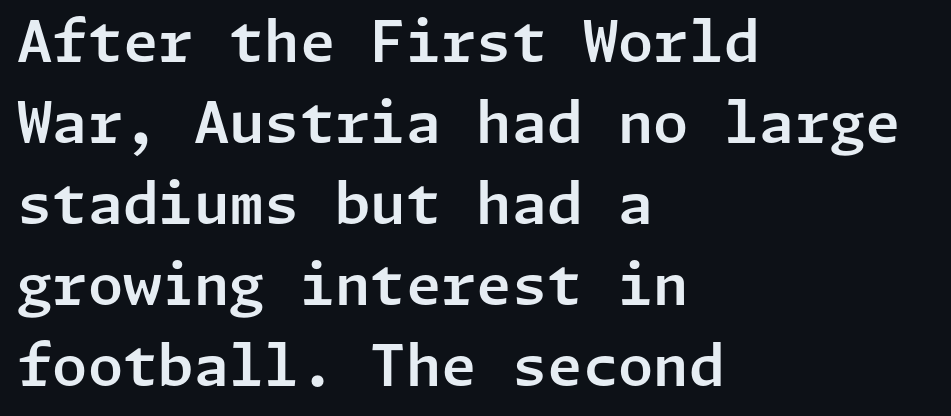
{"serif": "no", "italic": "no", "width": "normal", "stroke_contrast": "low", "x_height": "medium", "underline": "no", "align": "left", "line_spacing": "normal", "line_spacing_ratio": 1.42, "letter_spacing": "normal", "letter_spacing_em": 0.0, "glyph_px": 57}
